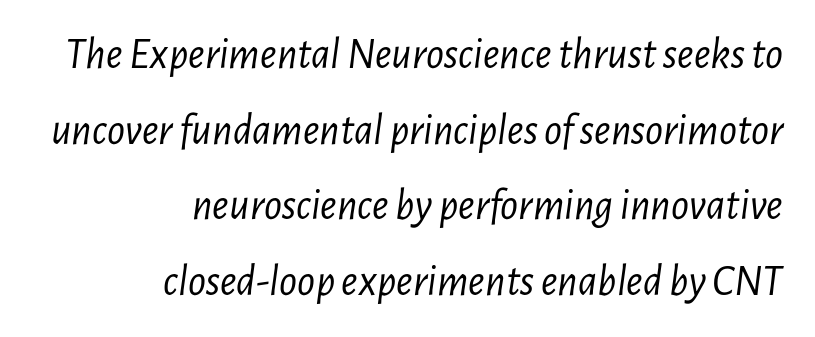
Q: Is the text bold? A: No.
Q: Is the text italic (slanted)? A: Yes, it leans right by about 7 degrees.
Q: Is the text underlined? A: No.
Q: How is the paragraph aligned? A: Right-aligned.
Q: Is the spacing between letters normal or unusually wide? A: Normal.
Q: Width (condensed, normal, or wide)? A: Condensed.
Q: Stroke contrast? A: Low.
Q: x-height? A: Medium.
Q: Monospaced? A: No.
